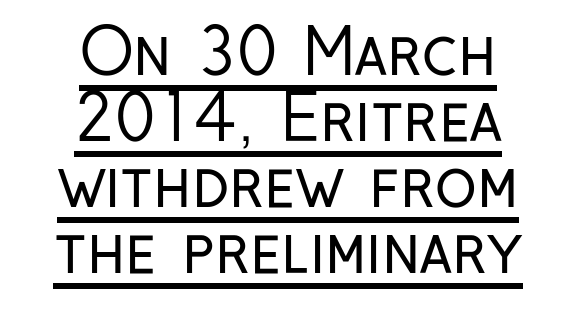
Q: Is the text bold? A: No.
Q: Is the text italic (slanted)? A: No, it is upright.
Q: Is the typeface a serif or a sans-serif typeface? A: Sans-serif.
Q: Is the text underlined? A: Yes.
Q: How is the paragraph aligned? A: Centered.
Q: Is the spacing between letters normal or unusually wide? A: Normal.
Q: Is the spacing between lines tight, normal or loose? A: Tight.
Q: Width (condensed, normal, or wide)? A: Condensed.
Q: Stroke contrast? A: Low.
Q: x-height? A: Medium.
Q: Monospaced? A: No.
